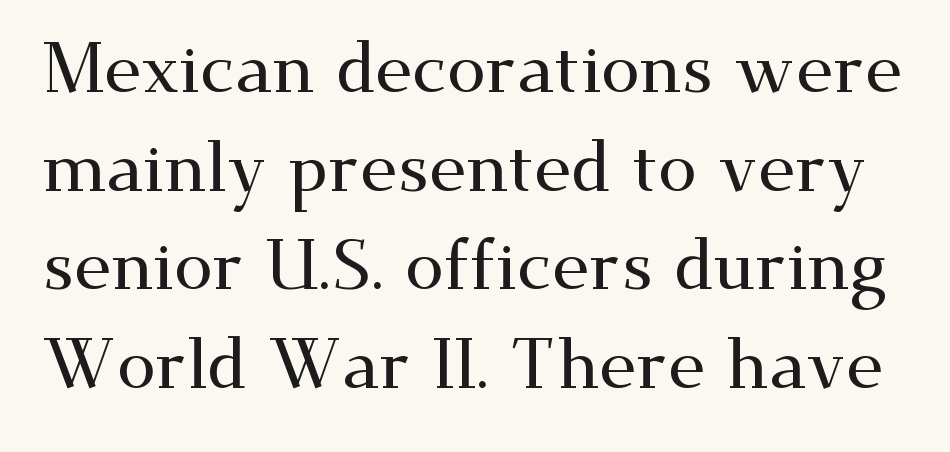
Q: Is the text italic (slanted)? A: No, it is upright.
Q: Is the typeface a serif or a sans-serif typeface? A: Serif.
Q: Is the text underlined? A: No.
Q: Is the spacing between letters normal or unusually wide? A: Normal.
Q: Is the spacing between lines tight, normal or loose? A: Normal.
Q: Width (condensed, normal, or wide)? A: Wide.
Q: Stroke contrast? A: Medium.
Q: x-height? A: Small.
Q: Monospaced? A: No.
